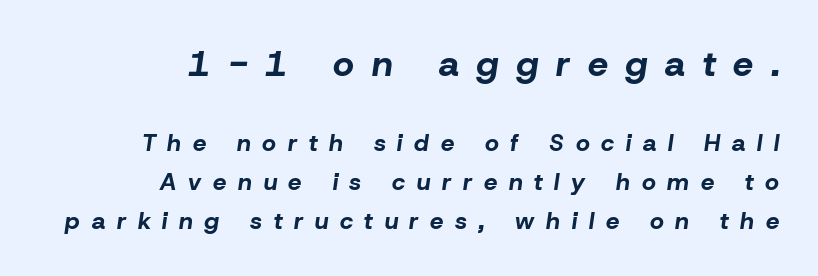
{"italic": "yes", "lean": "right", "slant_degrees": 8, "bold": "yes", "weight": "bold", "width": "normal", "stroke_contrast": "low", "x_height": "medium", "monospaced": "no", "underline": "no", "align": "right", "line_spacing": "normal", "line_spacing_ratio": 1.62, "letter_spacing": "wide", "letter_spacing_em": 0.49, "larger_block": "first", "size_ratio": 1.5, "glyph_px": 36}
